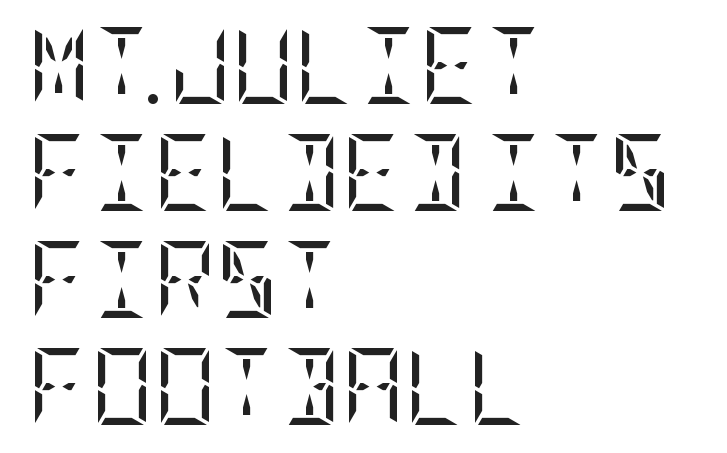
{"serif": "yes", "italic": "no", "bold": "no", "weight": "regular", "width": "condensed", "stroke_contrast": "low", "x_height": "large", "underline": "no", "align": "left", "line_spacing": "normal", "line_spacing_ratio": 1.39, "letter_spacing": "normal", "letter_spacing_em": 0.0, "glyph_px": 77}
